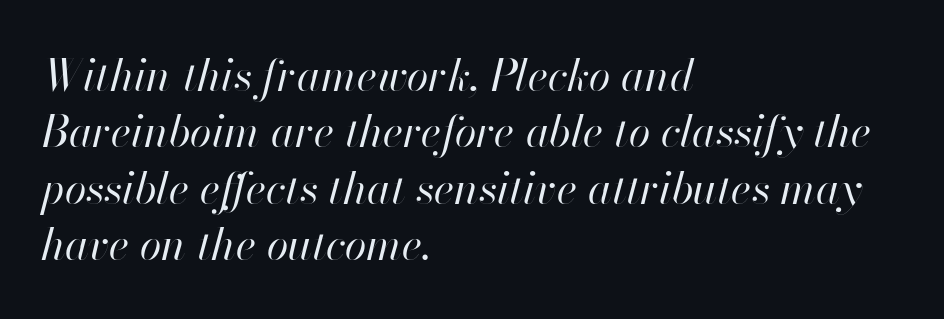
The passage shown is not underscored anywhere. Each word holds together tightly as a unit, with standard inter-letter gaps. Summary of weight: not heavy and not bold. Where is the straight margin? On the left. Notice how descenders clear the ascenders below comfortably — that's standard leading. The text carries the slant typical of an italic or oblique font.
